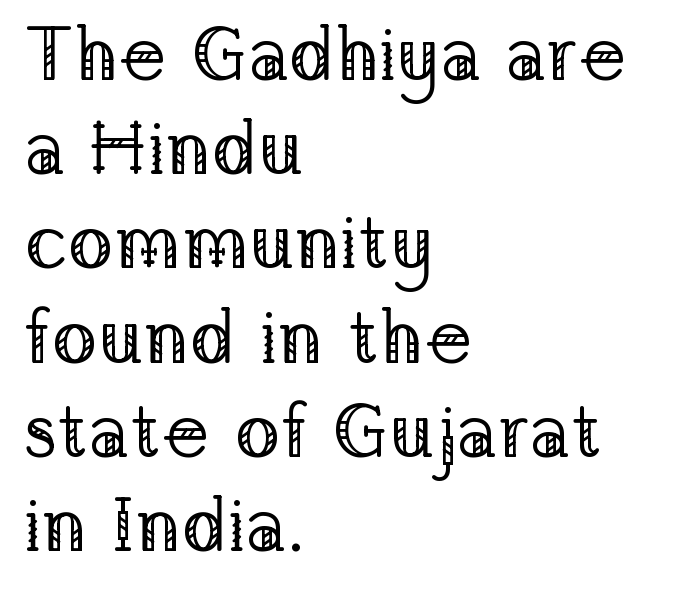
Glance below the letters and you will spot only blank space. Caption: standard tracking, unaltered. The lines are quadded left. The lettering holds an erect, upright posture throughout.
